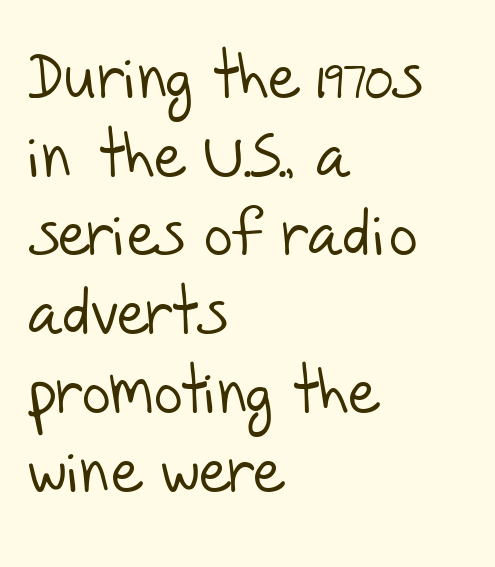
{"serif": "no", "bold": "no", "weight": "light", "width": "normal", "stroke_contrast": "low", "x_height": "large", "monospaced": "no", "underline": "no", "align": "left", "line_spacing": "normal", "line_spacing_ratio": 1.27, "letter_spacing": "normal", "letter_spacing_em": 0.0, "glyph_px": 62}
